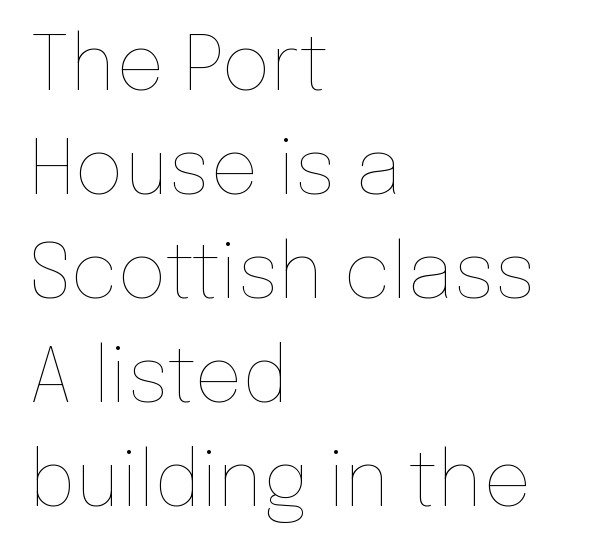
Q: Is the text bold? A: No.
Q: Is the text italic (slanted)? A: No, it is upright.
Q: Is the text underlined? A: No.
Q: How is the paragraph aligned? A: Left-aligned.
Q: Is the spacing between letters normal or unusually wide? A: Normal.
Q: Is the spacing between lines tight, normal or loose? A: Normal.
Q: Width (condensed, normal, or wide)? A: Normal.
Q: Stroke contrast? A: Low.
Q: x-height? A: Medium.
Q: Monospaced? A: No.
